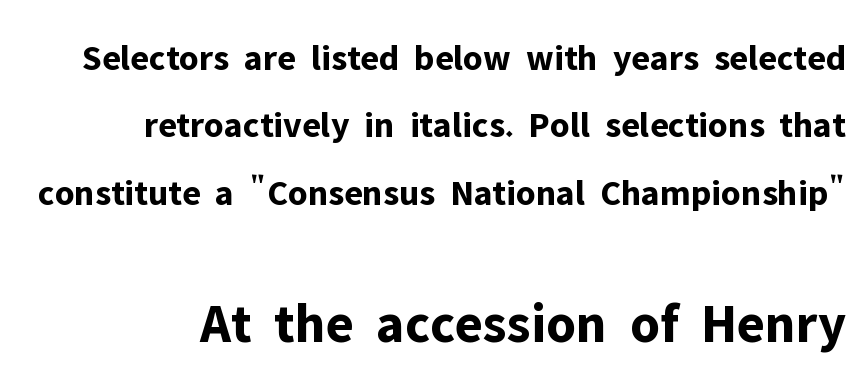
{"serif": "no", "italic": "no", "bold": "yes", "weight": "bold", "width": "normal", "stroke_contrast": "low", "x_height": "medium", "monospaced": "no", "underline": "no", "line_spacing_ratio": 1.82, "letter_spacing": "normal", "letter_spacing_em": 0.0, "larger_block": "second", "size_ratio": 1.51, "glyph_px": 56}
